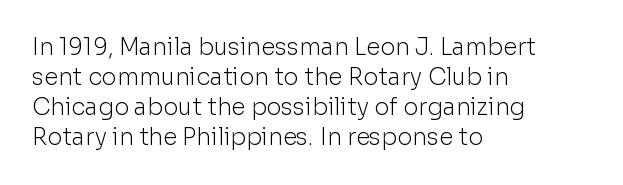
{"italic": "no", "bold": "no", "underline": "no", "align": "left", "line_spacing": "normal", "line_spacing_ratio": 1.31, "letter_spacing": "normal", "letter_spacing_em": 0.0, "glyph_px": 23}
